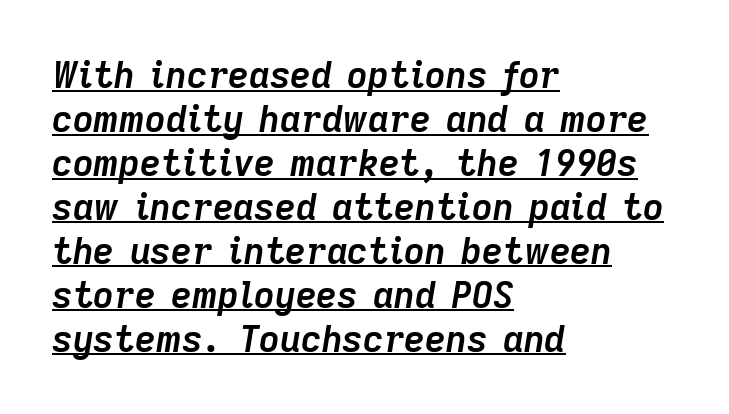
Q: Is the text bold? A: Yes.
Q: Is the text italic (slanted)? A: Yes, it leans right by about 9 degrees.
Q: Is the text underlined? A: Yes.
Q: How is the paragraph aligned? A: Left-aligned.
Q: Is the spacing between letters normal or unusually wide? A: Normal.
Q: Width (condensed, normal, or wide)? A: Normal.
Q: Stroke contrast? A: Low.
Q: x-height? A: Medium.
Q: Monospaced? A: No.
